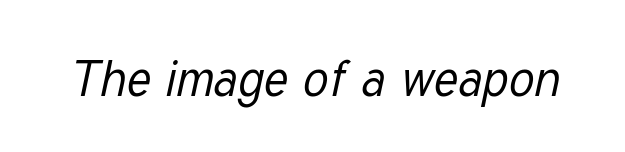
{"italic": "yes", "lean": "right", "slant_degrees": 12, "bold": "no", "weight": "regular", "width": "condensed", "stroke_contrast": "low", "x_height": "medium", "monospaced": "no", "underline": "no", "letter_spacing": "normal", "letter_spacing_em": 0.0, "glyph_px": 50}
